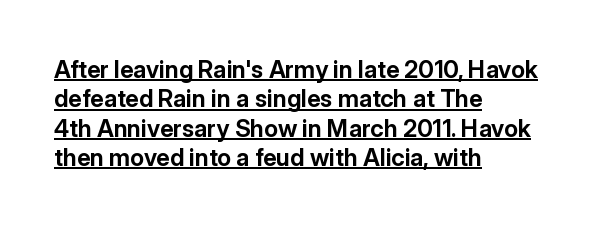
Q: Is the text bold? A: Yes.
Q: Is the text italic (slanted)? A: No, it is upright.
Q: Is the text underlined? A: Yes.
Q: How is the paragraph aligned? A: Left-aligned.
Q: Is the spacing between letters normal or unusually wide? A: Normal.
